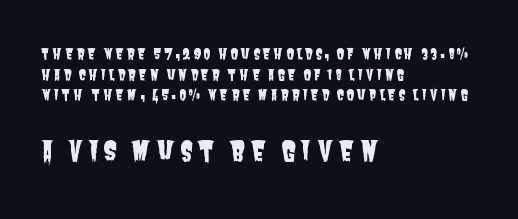
{"underline": "no", "align": "left", "line_spacing": "normal", "line_spacing_ratio": 1.48, "larger_block": "second", "size_ratio": 1.93, "glyph_px": 27}
